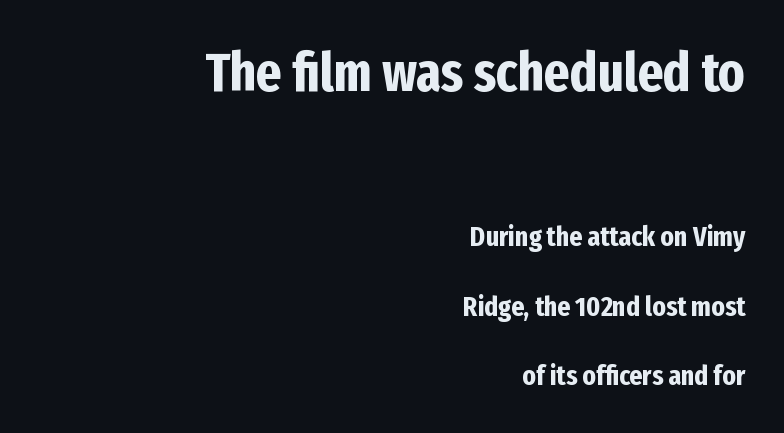
Q: Is the text bold? A: Yes.
Q: Is the text italic (slanted)? A: No, it is upright.
Q: Is the typeface a serif or a sans-serif typeface? A: Sans-serif.
Q: Is the text underlined? A: No.
Q: How is the paragraph aligned? A: Right-aligned.
Q: Is the spacing between letters normal or unusually wide? A: Normal.
Q: Is the spacing between lines tight, normal or loose? A: Loose.
Q: Which block of text is set in a larger size, the first (top) or the second (bottom)? A: The first (top) one.
Q: Width (condensed, normal, or wide)? A: Condensed.
Q: Stroke contrast? A: Low.
Q: x-height? A: Medium.
Q: Monospaced? A: No.
